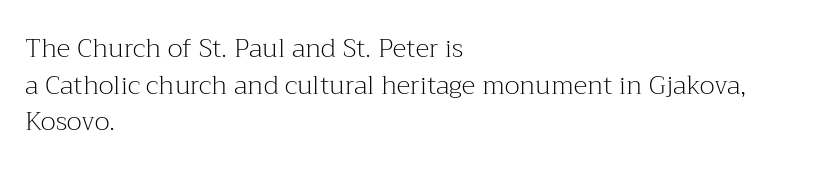
In CSS terms this would be text-align: left. The words here are not underlined. The font is comparable to plain body text, perhaps lighter. Every character sits straight up, as roman type does. The vertical gap from one line to the next is medium. Compared with typical body copy, the letter spacing here is the same.
